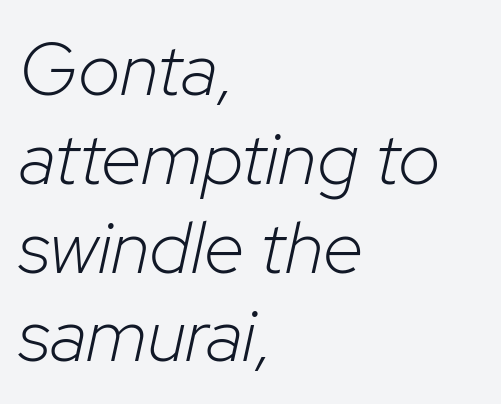
Does the copy run flush right? No — it runs flush left. Spacing verdict: proportional, widths tailored to each character. Heft: none added — not bold. The passage shown has conventional tracking throughout. Slanted lettering throughout.
